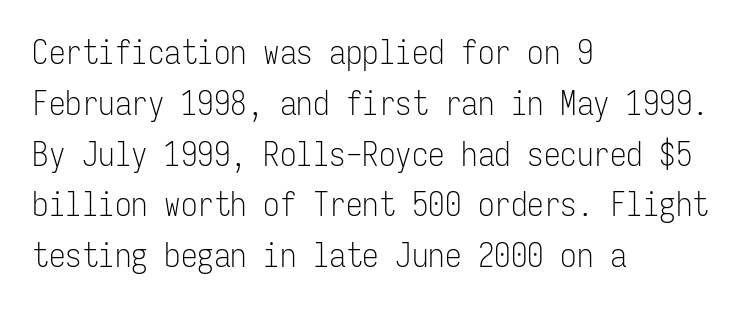
{"serif": "no", "italic": "no", "bold": "no", "weight": "light", "width": "condensed", "stroke_contrast": "low", "x_height": "medium", "monospaced": "yes", "underline": "no", "align": "left", "line_spacing": "normal", "line_spacing_ratio": 1.54, "letter_spacing": "normal", "letter_spacing_em": 0.0, "glyph_px": 33}
